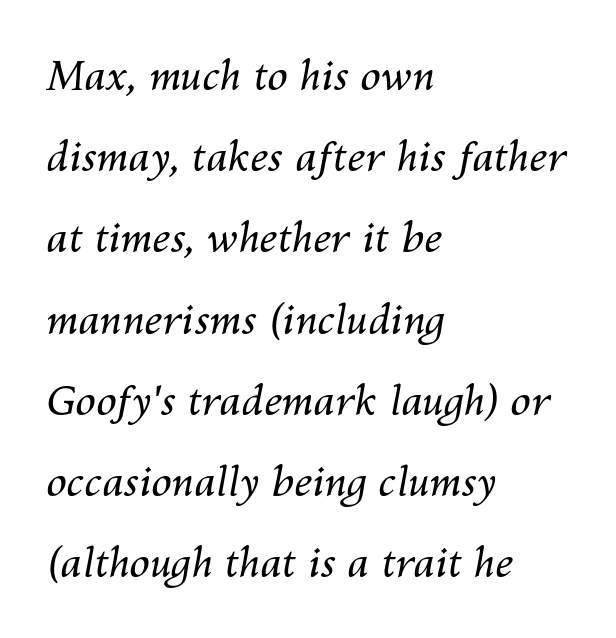
The rendering uses natural spacing where letterforms have individual widths. Descenders are the only things crossing below the line. The ragged edge is on the right, which tells us the setting is flush left. Nothing unusual about the tracking: characters are spaced as the font intends.
